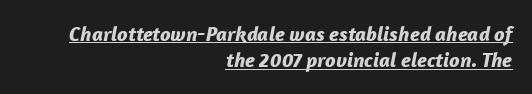
Nothing unusual about the tracking: characters are spaced as the font intends. The space between consecutive lines is moderate. A full-strength bold gives these letters their thick strokes. A continuous stroke trails under the words, as in a hyperlink.
